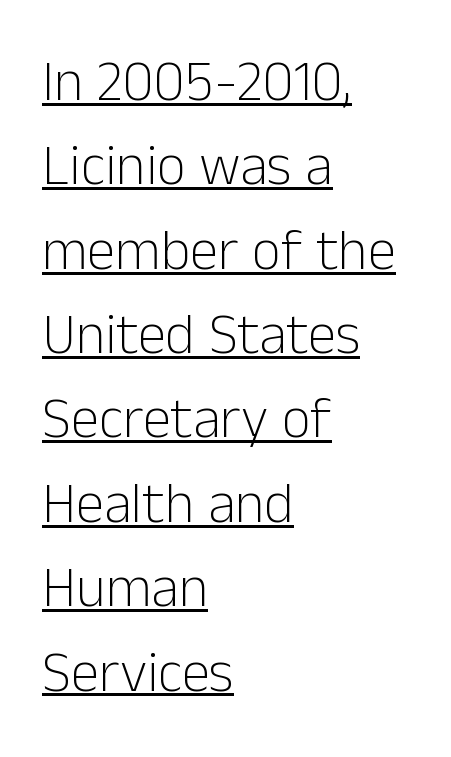
{"serif": "no", "italic": "no", "bold": "no", "weight": "light", "width": "normal", "stroke_contrast": "low", "x_height": "medium", "monospaced": "no", "underline": "yes", "align": "left", "line_spacing": "normal", "line_spacing_ratio": 1.48, "letter_spacing": "normal", "letter_spacing_em": 0.0, "glyph_px": 57}
